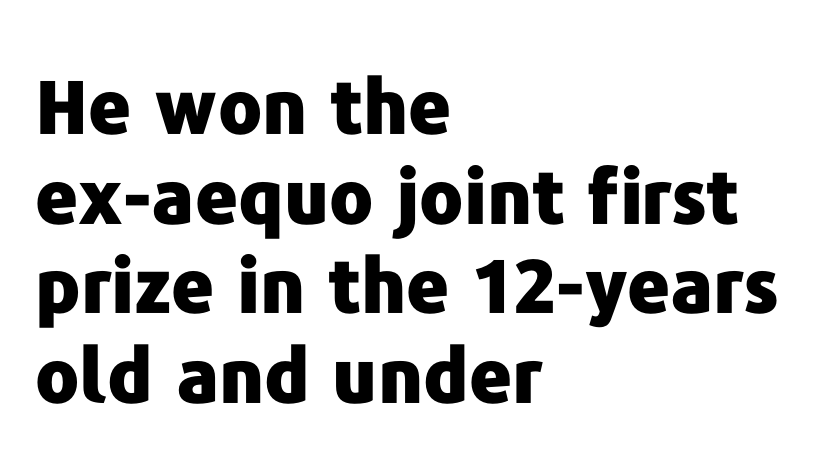
{"serif": "no", "italic": "no", "bold": "yes", "weight": "heavy", "width": "normal", "stroke_contrast": "low", "x_height": "medium", "monospaced": "no", "underline": "no", "align": "left", "line_spacing_ratio": 1.21, "letter_spacing": "normal", "letter_spacing_em": 0.0, "glyph_px": 74}
